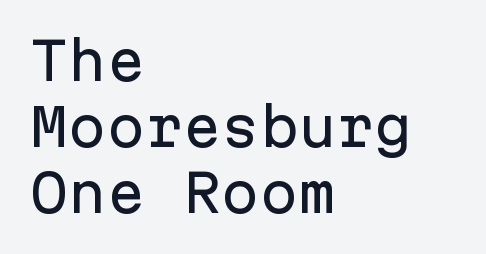
The image shows 51 px sans-serif type, upright, monospaced; set left-aligned, normal line spacing (1.29x), normal letter spacing, not underlined; low stroke contrast and a medium x-height.
